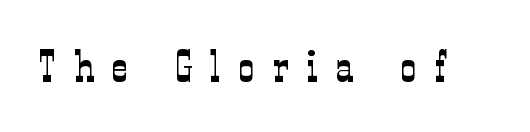
The image shows 44 px light, condensed serif type, upright; set unusually wide letter spacing (+0.43 em), not underlined; low stroke contrast and a medium x-height.
